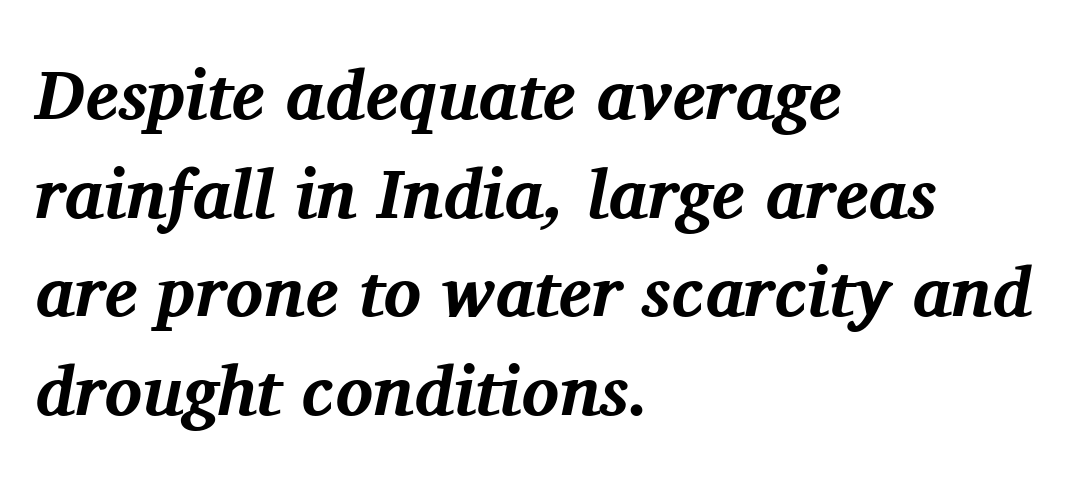
{"serif": "yes", "italic": "yes", "lean": "right", "slant_degrees": 11, "bold": "yes", "weight": "bold", "width": "normal", "stroke_contrast": "medium", "x_height": "medium", "monospaced": "no", "underline": "no", "align": "left", "line_spacing": "normal", "line_spacing_ratio": 1.41, "letter_spacing": "normal", "letter_spacing_em": 0.0, "glyph_px": 70}
